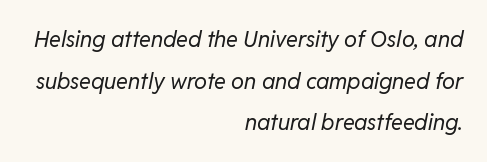
{"italic": "yes", "lean": "right", "slant_degrees": 11, "bold": "no", "underline": "no", "align": "right", "line_spacing_ratio": 1.89, "letter_spacing": "normal", "letter_spacing_em": 0.0, "glyph_px": 22}
